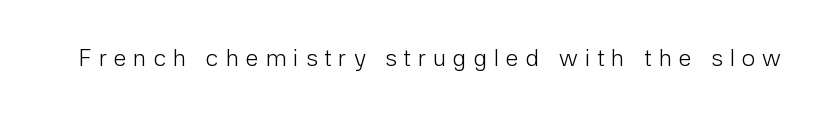
Each word looks stretched out because of the extra space between its letters. Each stroke keeps to a modest, everyday thickness or less. Is there any slant? The stems are plumb. Check the space under the baseline: it is left empty.
